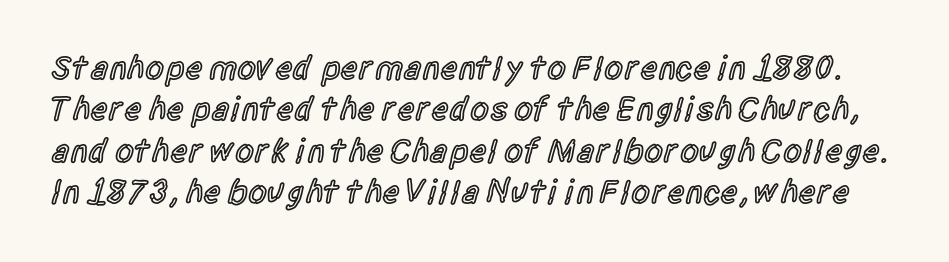
Regarding serifs, this sample does without them. Observe the ordinary spacing: letters are neighbours, not strangers. This sample has the flowing, uneven cadence of proportional lettering. Weight check: semibold — heavier than regular, not quite bold.
